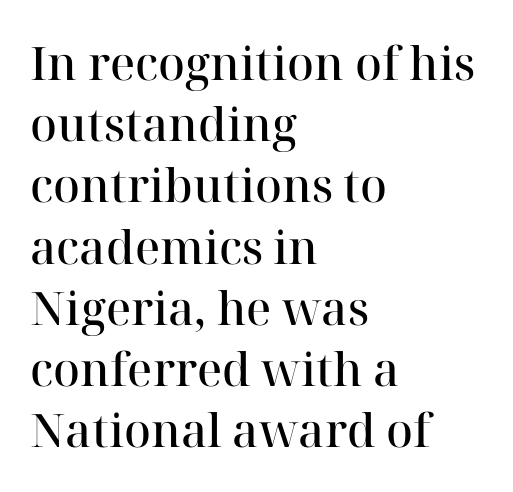
The type family on display is of the serif kind. Every character sits straight up, as roman type does. Interline gaps are of average width in this sample. You could not count columns in this text — the font is proportionally spaced. Bare-footed words on every line. Casual observation: everything's shoved over to the left.
